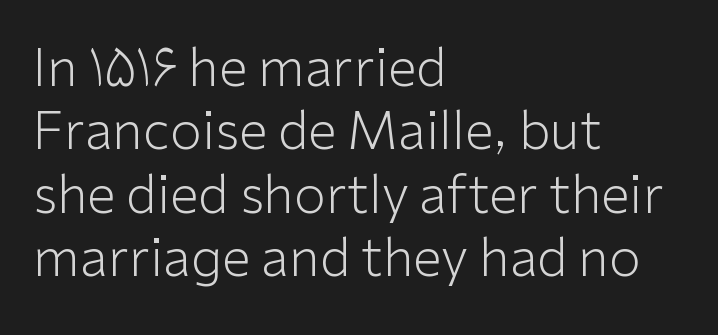
{"serif": "no", "italic": "no", "bold": "no", "weight": "light", "width": "normal", "stroke_contrast": "low", "x_height": "medium", "monospaced": "no", "underline": "no", "align": "left", "line_spacing_ratio": 1.22, "letter_spacing": "normal", "letter_spacing_em": 0.0, "glyph_px": 52}
